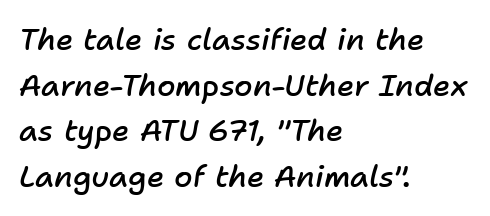
Q: Is the text bold? A: Semi-bold.
Q: Is the text italic (slanted)? A: Yes, it leans right by about 11 degrees.
Q: Is the text underlined? A: No.
Q: How is the paragraph aligned? A: Left-aligned.
Q: Is the spacing between letters normal or unusually wide? A: Normal.
Q: Is the spacing between lines tight, normal or loose? A: Normal.
Q: Width (condensed, normal, or wide)? A: Normal.
Q: Stroke contrast? A: Low.
Q: x-height? A: Medium.
Q: Monospaced? A: No.
